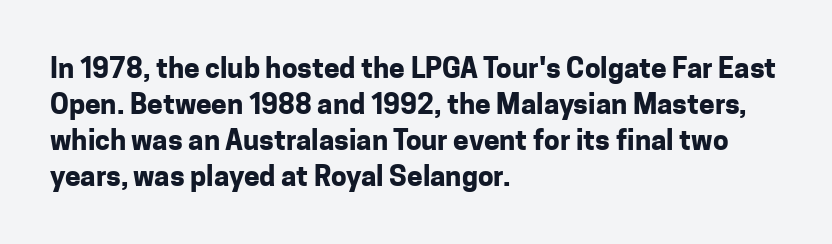
The image shows 28 px bold sans-serif type, upright; set left-aligned, normal line spacing (1.29x), normal letter spacing, not underlined; low stroke contrast and a medium x-height.
